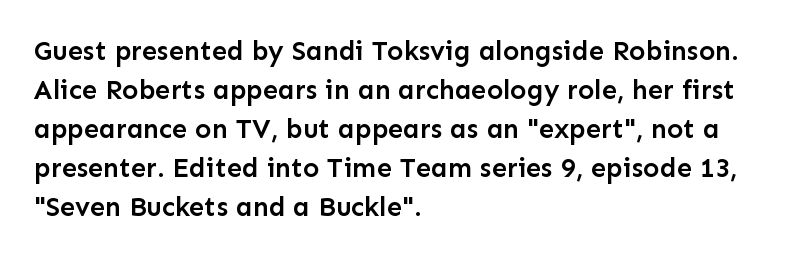
The image shows 27 px text type, upright; set left-aligned, normal line spacing (1.44x), normal letter spacing, not underlined.
